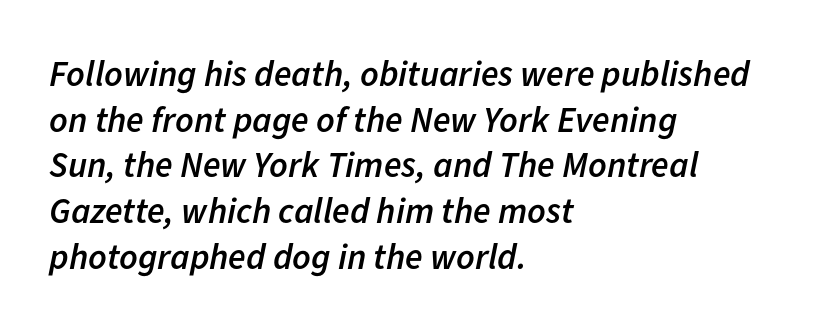
Q: Is the text bold? A: Semi-bold.
Q: Is the text italic (slanted)? A: Yes, it leans right by about 11 degrees.
Q: Is the text underlined? A: No.
Q: How is the paragraph aligned? A: Left-aligned.
Q: Is the spacing between letters normal or unusually wide? A: Normal.
Q: Is the spacing between lines tight, normal or loose? A: Normal.
Q: Width (condensed, normal, or wide)? A: Normal.
Q: Stroke contrast? A: Low.
Q: x-height? A: Medium.
Q: Monospaced? A: No.
